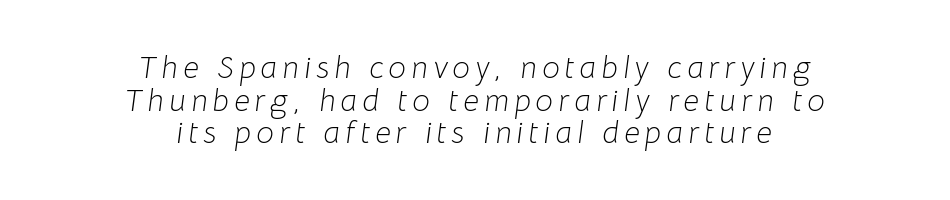
Horizontal alignment here is central, giving a formal, balanced look. The typography opts for an oblique posture over an upright one. The strip under each line holds only bare page. These lines huddle together more closely than default settings would place them.
